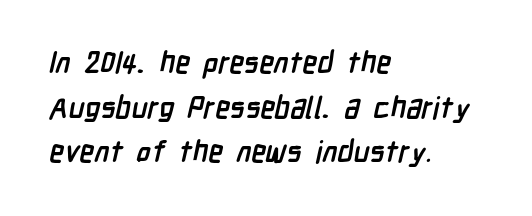
{"serif": "no", "bold": "yes", "weight": "semibold", "width": "condensed", "stroke_contrast": "low", "x_height": "medium", "monospaced": "no", "underline": "no", "align": "left", "line_spacing": "normal", "line_spacing_ratio": 1.49, "letter_spacing": "normal", "letter_spacing_em": 0.0, "glyph_px": 30}
